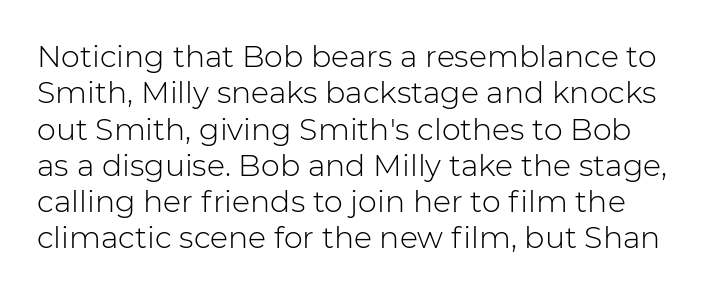
The image shows 30 px light sans-serif type, upright; set line spacing 1.21x, normal letter spacing, not underlined; low stroke contrast and a medium x-height.
